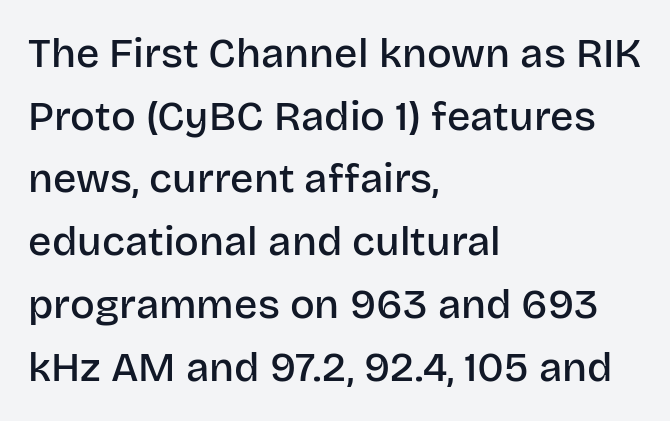
The image shows 41 px semibold sans-serif type, upright; set left-aligned, normal line spacing (1.53x), normal letter spacing, not underlined; low stroke contrast and a large x-height.
